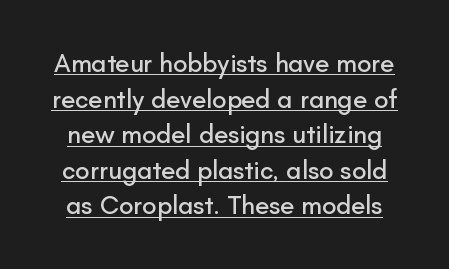
Regular leading. The type is set solid horizontally, with unmodified tracking. The type sits square on the baseline with zero lean. A continuous stroke trails under the words, as in a hyperlink.
